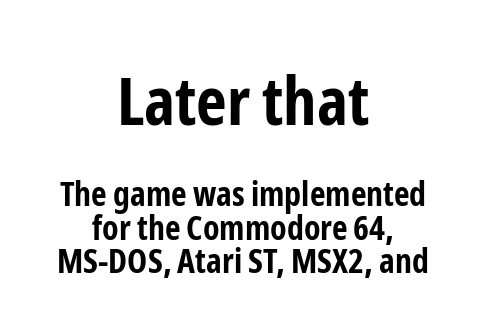
Q: Is the text bold? A: Yes.
Q: Is the text italic (slanted)? A: No, it is upright.
Q: Is the typeface a serif or a sans-serif typeface? A: Sans-serif.
Q: Is the text underlined? A: No.
Q: How is the paragraph aligned? A: Centered.
Q: Is the spacing between letters normal or unusually wide? A: Normal.
Q: Is the spacing between lines tight, normal or loose? A: Tight.
Q: Which block of text is set in a larger size, the first (top) or the second (bottom)? A: The first (top) one.
Q: Width (condensed, normal, or wide)? A: Condensed.
Q: Stroke contrast? A: Low.
Q: x-height? A: Medium.
Q: Monospaced? A: No.
